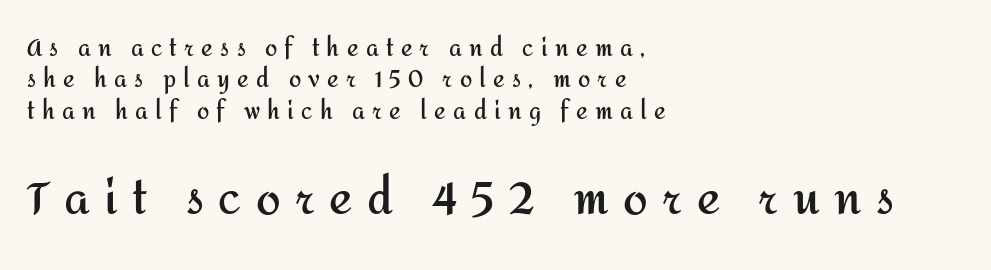
You could not count columns in this text — the font is proportionally spaced. The passage shown stacks its lines at a standard gap. Loose tracking; the words dissolve into strings of separated letters. What weight is shown? A full bold with thick strokes.
